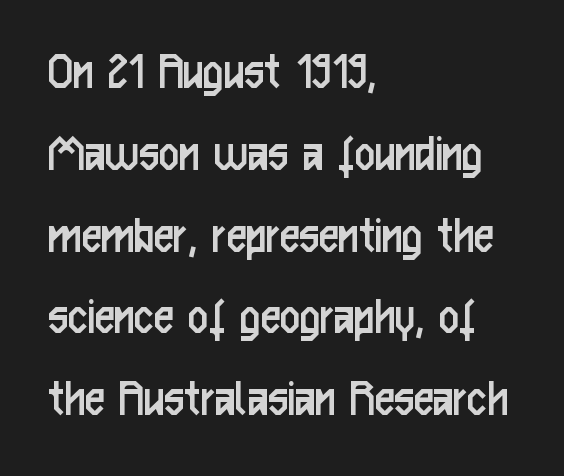
The image shows 56 px regular-weight, condensed sans-serif type, upright; set left-aligned, normal line spacing (1.46x), normal letter spacing, not underlined; low stroke contrast and a medium x-height.
